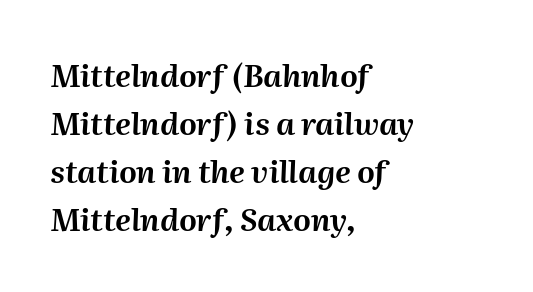
The image shows 31 px text type, italic (leaning right); set left-aligned, normal line spacing (1.55x), normal letter spacing, not underlined; medium stroke contrast and a medium x-height.
